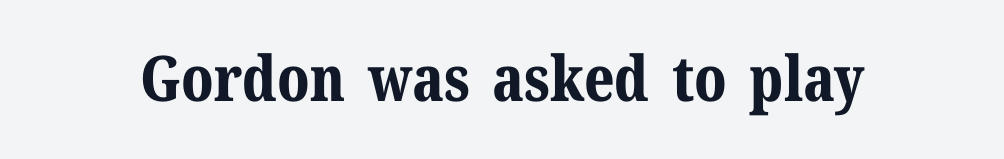
The image shows 63 px bold serif type, upright; set normal letter spacing, not underlined; medium stroke contrast and a medium x-height.
